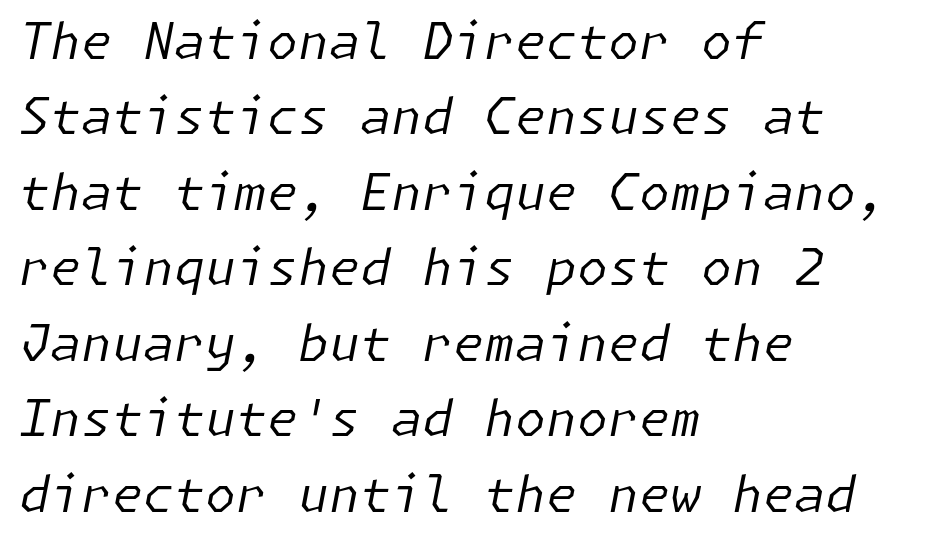
The image shows 50 px regular-weight type, italic (leaning right); set left-aligned, normal line spacing (1.51x), normal letter spacing, not underlined; low stroke contrast and a medium x-height.
